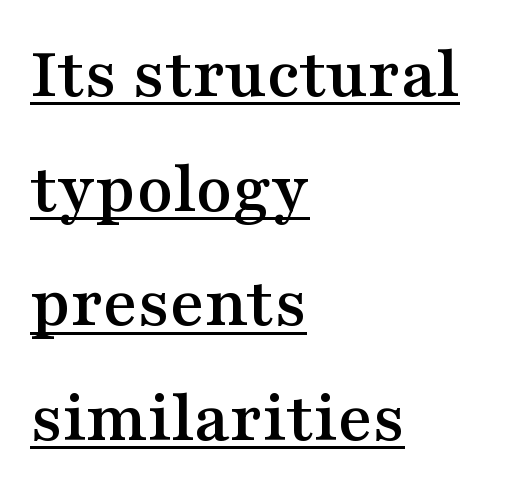
{"serif": "yes", "italic": "no", "width": "wide", "stroke_contrast": "medium", "x_height": "medium", "monospaced": "no", "underline": "yes", "align": "left", "line_spacing": "normal", "line_spacing_ratio": 1.55, "letter_spacing": "normal", "letter_spacing_em": 0.0, "glyph_px": 74}
